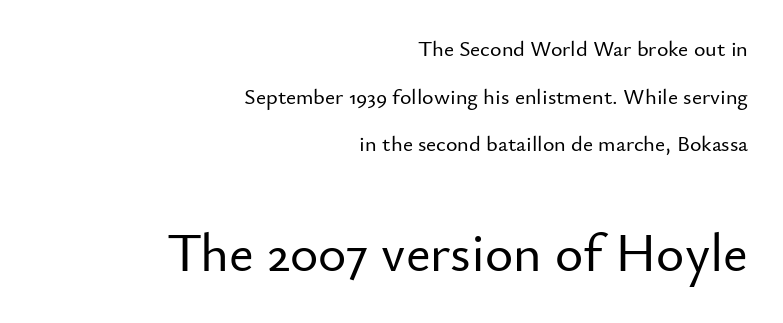
{"serif": "no", "italic": "no", "width": "normal", "stroke_contrast": "low", "x_height": "small", "monospaced": "no", "underline": "no", "align": "right", "line_spacing": "loose", "line_spacing_ratio": 2.17, "letter_spacing": "normal", "letter_spacing_em": 0.0, "larger_block": "second", "size_ratio": 2.45, "glyph_px": 54}
